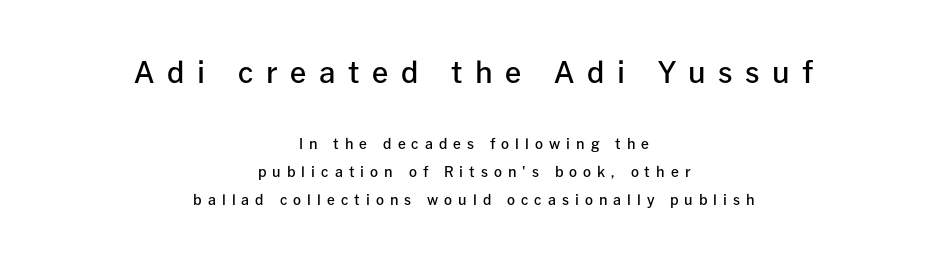
The space beneath each line is pristine and unruled. Italic? Not at all — the glyphs are vertical. Caption: semibold face, moderately heavy strokes. Rows of type keep a wide berth in the vertical direction. Spacing between characters has been opened up far beyond the box default. A centered setting, common on invitations and titles, is used for this passage.
